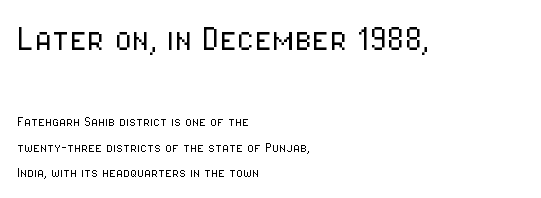
Tracking value appears to be zero — textbook default spacing. Larger block? The one above; the one below is distinctly smaller. Nope, no serifs anywhere on these letters. The rendering uses natural spacing where letterforms have individual widths. You can tell it's not italic because the verticals are truly vertical. Alignment: flush left.
